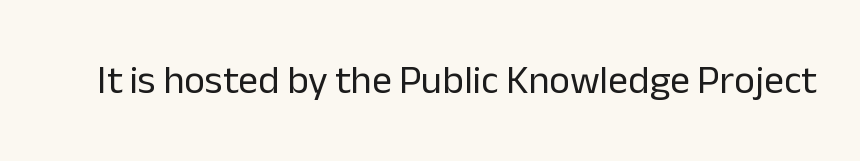
No italicization has been applied; the sample stays upright. The space directly below the letters is spotless. There is no visible air inserted between adjacent glyphs. Is this a heavy cut? Hardly; it is regular or lighter.
